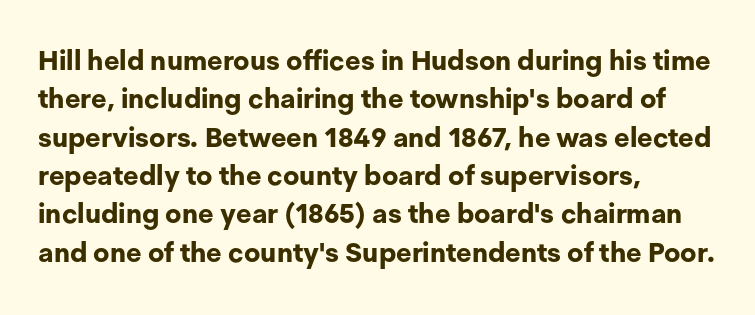
{"italic": "no", "bold": "yes", "underline": "no", "align": "left", "line_spacing": "normal", "line_spacing_ratio": 1.42, "letter_spacing": "normal", "letter_spacing_em": 0.0, "glyph_px": 27}
